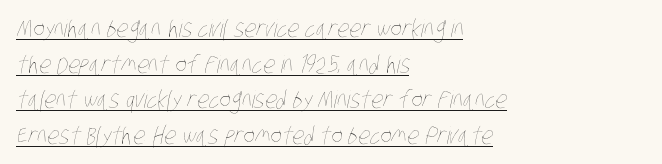
The passage shown has conventional tracking throughout. Alignment: flush left. Normally led — the rows are evenly, conventionally spaced. Weight: regular or lighter. Has an underline been added? It has.
